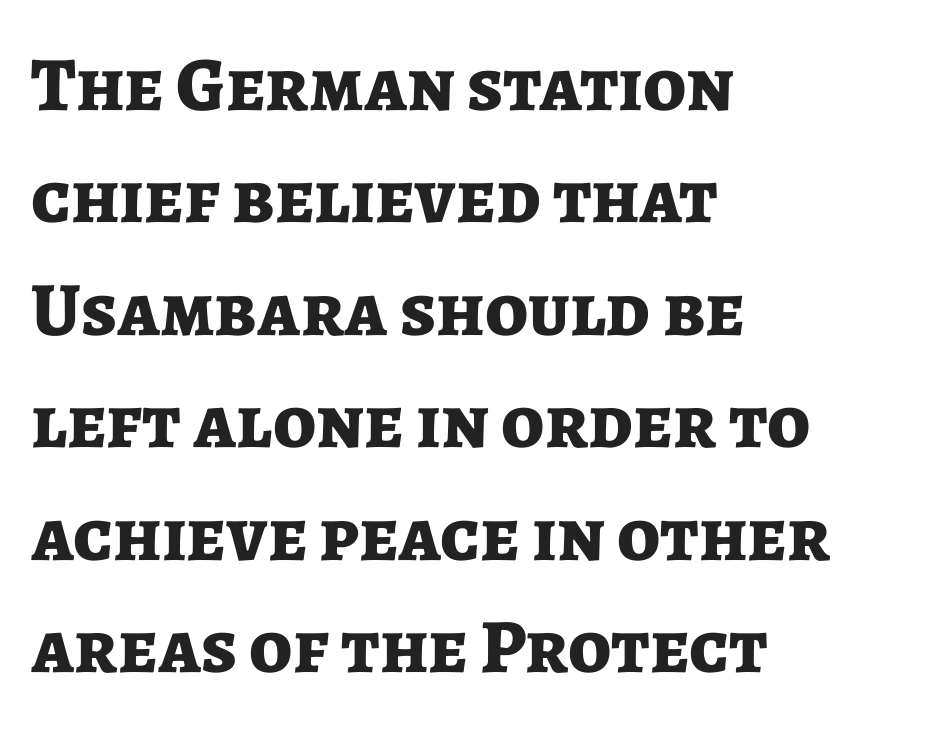
{"serif": "no", "italic": "no", "bold": "yes", "weight": "bold", "width": "normal", "stroke_contrast": "low", "x_height": "medium", "monospaced": "no", "underline": "no", "align": "left", "line_spacing": "normal", "line_spacing_ratio": 1.46, "letter_spacing": "normal", "letter_spacing_em": 0.0, "glyph_px": 77}
